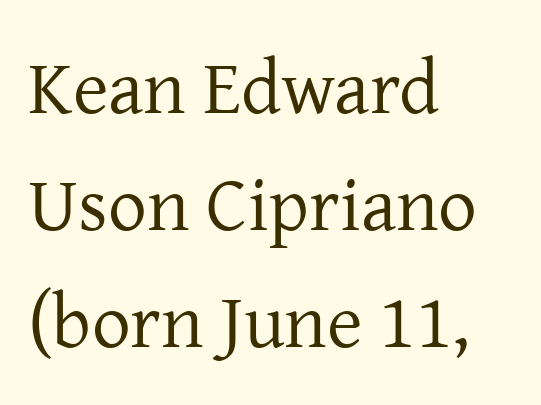
The image shows 77 px regular-weight serif type, upright; set left-aligned, normal line spacing (1.52x), normal letter spacing, not underlined; low stroke contrast and a medium x-height.
